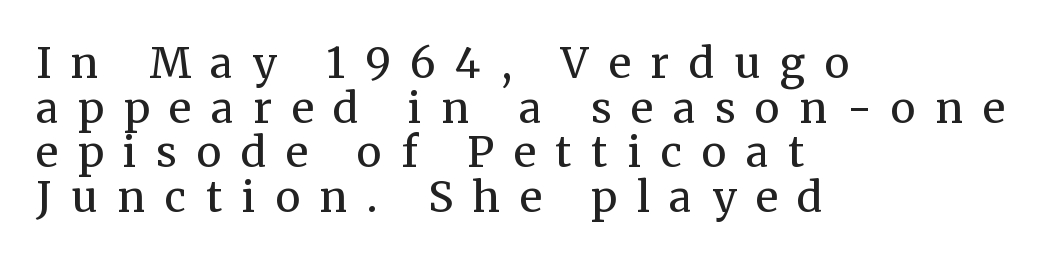
{"serif": "yes", "italic": "no", "bold": "no", "weight": "regular", "width": "normal", "stroke_contrast": "medium", "x_height": "medium", "monospaced": "no", "underline": "no", "align": "left", "line_spacing": "tight", "line_spacing_ratio": 1.06, "letter_spacing": "wide", "letter_spacing_em": 0.47, "glyph_px": 42}
